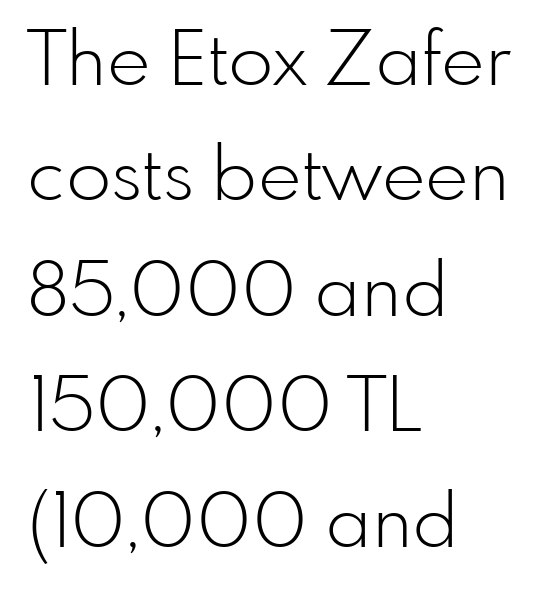
The image shows 74 px light sans-serif type, upright; set left-aligned, normal line spacing (1.56x), normal letter spacing, not underlined; low stroke contrast and a small x-height.
